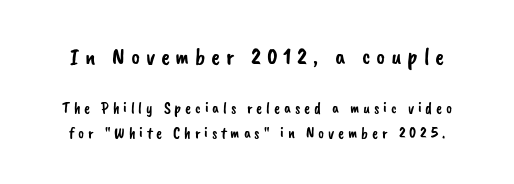
The image shows 24 px text type; set normal line spacing (1.58x), unusually wide letter spacing (+0.24 em), not underlined; the first (top) block is 1.5x larger.
